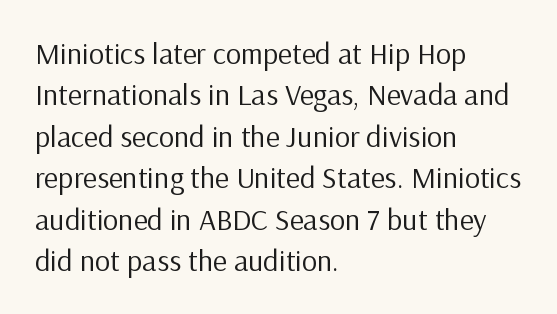
{"serif": "no", "italic": "no", "bold": "no", "weight": "regular", "width": "normal", "stroke_contrast": "low", "x_height": "medium", "monospaced": "no", "underline": "no", "align": "left", "line_spacing": "normal", "line_spacing_ratio": 1.38, "letter_spacing": "normal", "letter_spacing_em": 0.0, "glyph_px": 30}
